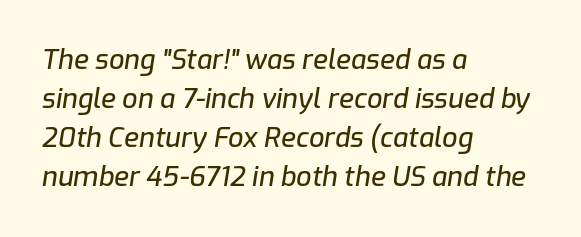
Decoration check: the copy has no underline. Honestly, the letter spacing is just normal — you wouldn't notice it. The axis of the letterforms is tilted away from vertical. Summary of vertical rhythm: regular, with standard interline spacing. Which margin do the lines hug? The left one — the right edge is uneven.
